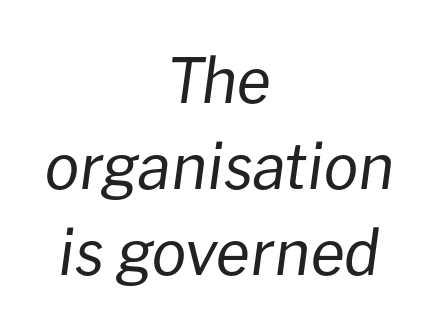
{"italic": "yes", "lean": "right", "slant_degrees": 8, "bold": "no", "weight": "regular", "width": "normal", "stroke_contrast": "low", "x_height": "medium", "monospaced": "no", "underline": "no", "align": "center", "line_spacing": "normal", "line_spacing_ratio": 1.39, "letter_spacing": "normal", "letter_spacing_em": 0.0, "glyph_px": 62}
